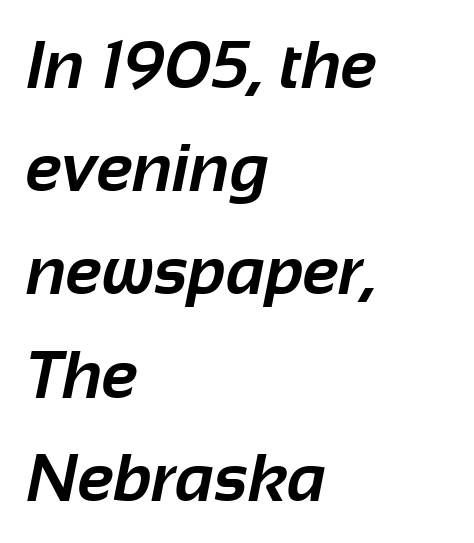
I'd describe the lettering as bold — thick and assertive. Each line starts at the same left margin while the right side varies. The rendering uses natural spacing where letterforms have individual widths. Horizontal bands of white between lines are of average thickness.
